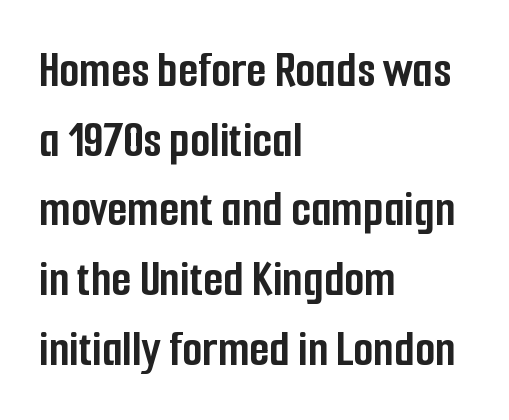
Q: Is the text bold? A: Yes.
Q: Is the text italic (slanted)? A: No, it is upright.
Q: Is the typeface a serif or a sans-serif typeface? A: Sans-serif.
Q: Is the text underlined? A: No.
Q: How is the paragraph aligned? A: Left-aligned.
Q: Is the spacing between letters normal or unusually wide? A: Normal.
Q: Is the spacing between lines tight, normal or loose? A: Normal.
Q: Width (condensed, normal, or wide)? A: Condensed.
Q: Stroke contrast? A: Low.
Q: x-height? A: Medium.
Q: Monospaced? A: No.
